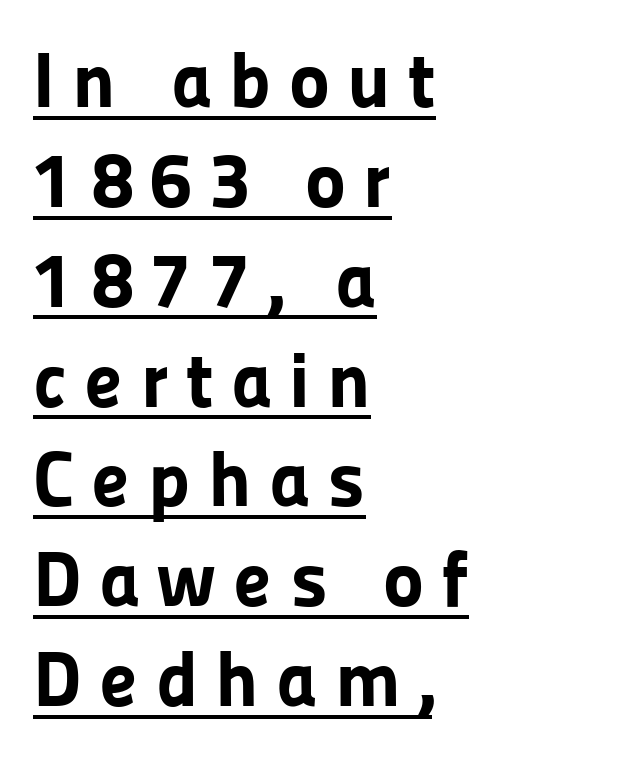
{"serif": "no", "italic": "no", "bold": "yes", "weight": "bold", "width": "normal", "stroke_contrast": "low", "x_height": "medium", "monospaced": "no", "underline": "yes", "align": "left", "line_spacing": "normal", "line_spacing_ratio": 1.28, "letter_spacing": "wide", "letter_spacing_em": 0.22, "glyph_px": 78}
